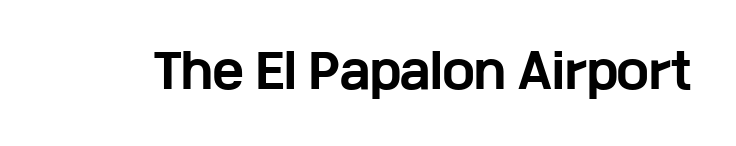
Q: Is the text bold? A: Yes.
Q: Is the text italic (slanted)? A: No, it is upright.
Q: Is the typeface a serif or a sans-serif typeface? A: Sans-serif.
Q: Is the text underlined? A: No.
Q: Is the spacing between letters normal or unusually wide? A: Normal.
Q: Width (condensed, normal, or wide)? A: Wide.
Q: Stroke contrast? A: Low.
Q: x-height? A: Medium.
Q: Monospaced? A: No.
